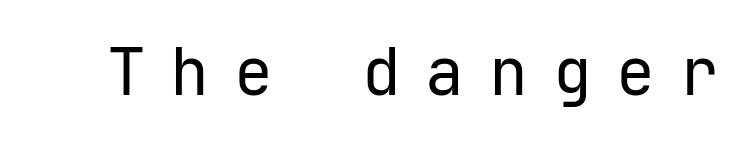
Q: Is the text bold? A: No.
Q: Is the text italic (slanted)? A: No, it is upright.
Q: Is the typeface a serif or a sans-serif typeface? A: Sans-serif.
Q: Is the text underlined? A: No.
Q: Is the spacing between letters normal or unusually wide? A: Unusually wide.
Q: Width (condensed, normal, or wide)? A: Normal.
Q: Stroke contrast? A: Low.
Q: x-height? A: Medium.
